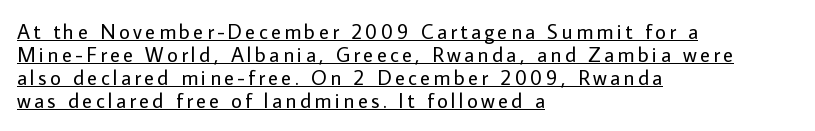
{"italic": "no", "bold": "no", "underline": "yes", "align": "left", "line_spacing": "tight", "line_spacing_ratio": 1.09, "glyph_px": 21}
